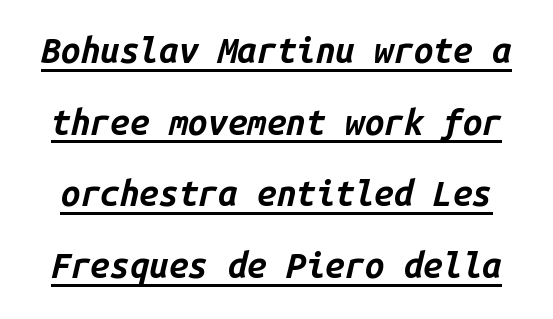
{"italic": "yes", "lean": "right", "slant_degrees": 14, "bold": "yes", "weight": "bold", "width": "normal", "stroke_contrast": "low", "x_height": "medium", "monospaced": "yes", "underline": "yes", "line_spacing": "loose", "line_spacing_ratio": 2.05, "letter_spacing": "normal", "letter_spacing_em": 0.0, "glyph_px": 35}
